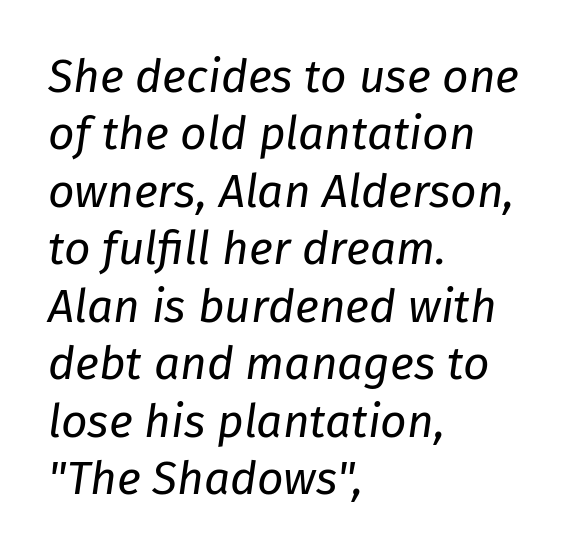
Q: Is the text bold? A: No.
Q: Is the text italic (slanted)? A: Yes, it leans right by about 8 degrees.
Q: Is the text underlined? A: No.
Q: How is the paragraph aligned? A: Left-aligned.
Q: Is the spacing between letters normal or unusually wide? A: Normal.
Q: Is the spacing between lines tight, normal or loose? A: Normal.
Q: Width (condensed, normal, or wide)? A: Normal.
Q: Stroke contrast? A: Low.
Q: x-height? A: Medium.
Q: Monospaced? A: No.
